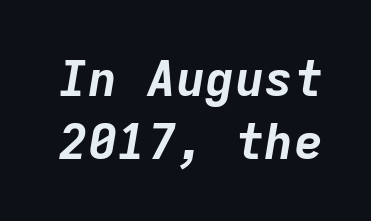
{"italic": "yes", "lean": "right", "slant_degrees": 9, "bold": "yes", "weight": "bold", "width": "normal", "stroke_contrast": "low", "x_height": "medium", "monospaced": "yes", "underline": "no", "line_spacing": "normal", "line_spacing_ratio": 1.28, "letter_spacing": "normal", "letter_spacing_em": 0.0, "glyph_px": 49}
